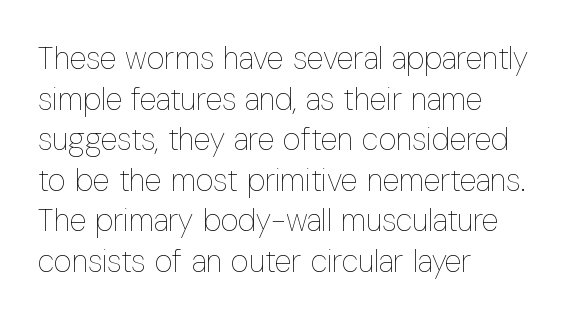
{"italic": "no", "bold": "no", "weight": "thin", "width": "condensed", "stroke_contrast": "low", "x_height": "medium", "monospaced": "no", "underline": "no", "align": "left", "line_spacing": "normal", "line_spacing_ratio": 1.31, "letter_spacing": "normal", "letter_spacing_em": 0.0, "glyph_px": 31}
